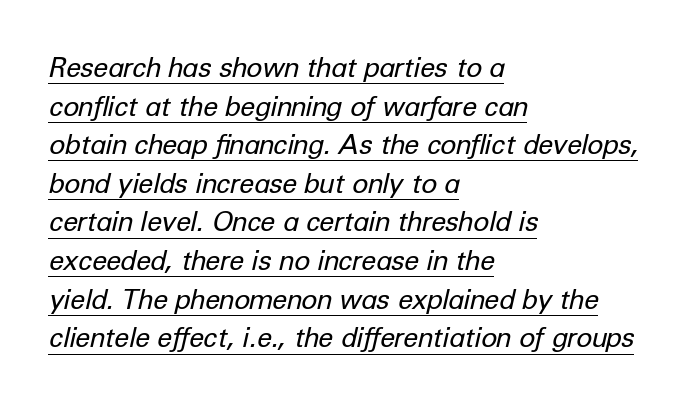
The typesetting does not lean heavy: it is not bold. When letters slant like this, we call the style italic. The space between consecutive lines is moderate. Compared with undecorated copy, this sample adds a rule below the words.
